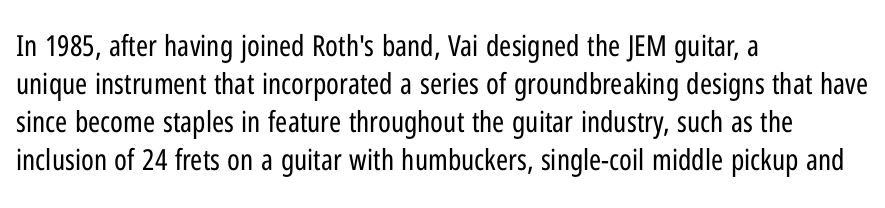
Q: Is the text bold? A: No.
Q: Is the text italic (slanted)? A: No, it is upright.
Q: Is the typeface a serif or a sans-serif typeface? A: Sans-serif.
Q: Is the text underlined? A: No.
Q: How is the paragraph aligned? A: Left-aligned.
Q: Is the spacing between letters normal or unusually wide? A: Normal.
Q: Is the spacing between lines tight, normal or loose? A: Normal.
Q: Width (condensed, normal, or wide)? A: Condensed.
Q: Stroke contrast? A: Low.
Q: x-height? A: Medium.
Q: Monospaced? A: No.
